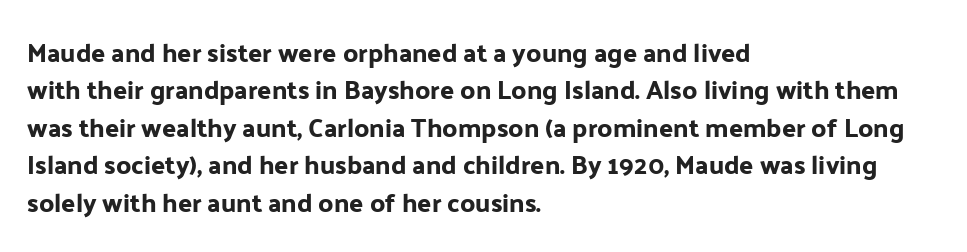
Q: Is the text italic (slanted)? A: No, it is upright.
Q: Is the text underlined? A: No.
Q: How is the paragraph aligned? A: Left-aligned.
Q: Is the spacing between letters normal or unusually wide? A: Normal.
Q: Is the spacing between lines tight, normal or loose? A: Normal.
